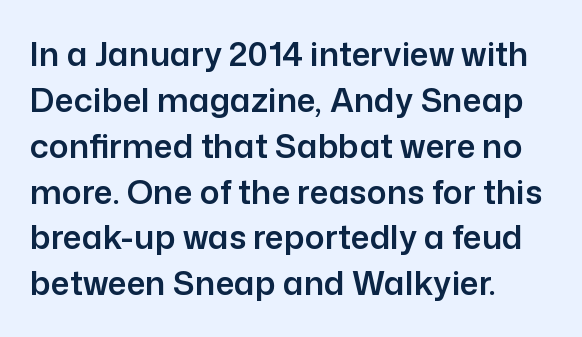
Q: Is the text italic (slanted)? A: No, it is upright.
Q: Is the typeface a serif or a sans-serif typeface? A: Sans-serif.
Q: Is the text underlined? A: No.
Q: How is the paragraph aligned? A: Left-aligned.
Q: Is the spacing between letters normal or unusually wide? A: Normal.
Q: Is the spacing between lines tight, normal or loose? A: Normal.
Q: Width (condensed, normal, or wide)? A: Normal.
Q: Stroke contrast? A: Low.
Q: x-height? A: Medium.
Q: Monospaced? A: No.
